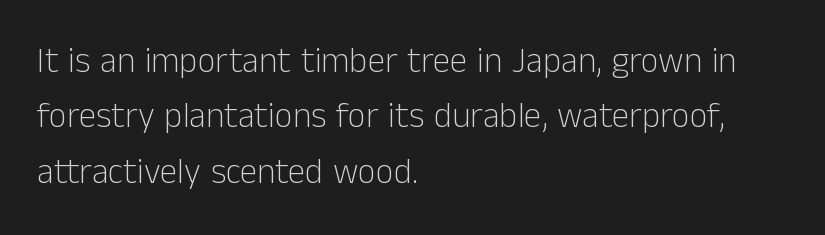
Q: Is the text bold? A: No.
Q: Is the text italic (slanted)? A: No, it is upright.
Q: Is the typeface a serif or a sans-serif typeface? A: Sans-serif.
Q: Is the text underlined? A: No.
Q: How is the paragraph aligned? A: Left-aligned.
Q: Is the spacing between letters normal or unusually wide? A: Normal.
Q: Is the spacing between lines tight, normal or loose? A: Normal.
Q: Width (condensed, normal, or wide)? A: Normal.
Q: Stroke contrast? A: Low.
Q: x-height? A: Medium.
Q: Monospaced? A: No.
